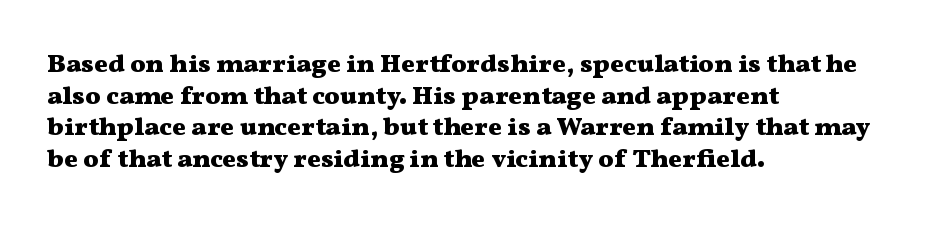
I'd describe the lettering as bold — thick and assertive. Words appear dense and cohesive because spacing is normal. Reading down the block, your eye returns to a fixed left position each line. The lettering holds an erect, upright posture throughout. Descender tails drop into unmarked territory.
